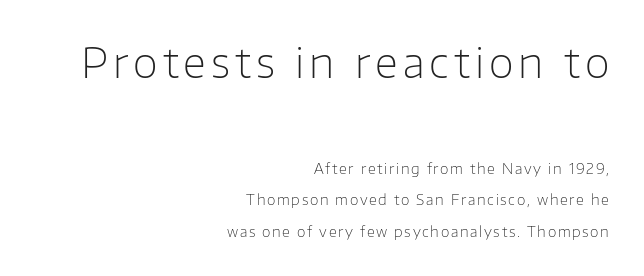
Q: Is the text bold? A: No.
Q: Is the text italic (slanted)? A: No, it is upright.
Q: Is the typeface a serif or a sans-serif typeface? A: Sans-serif.
Q: Is the text underlined? A: No.
Q: How is the paragraph aligned? A: Right-aligned.
Q: Is the spacing between lines tight, normal or loose? A: Loose.
Q: Which block of text is set in a larger size, the first (top) or the second (bottom)? A: The first (top) one.
Q: Width (condensed, normal, or wide)? A: Normal.
Q: Stroke contrast? A: Low.
Q: x-height? A: Medium.
Q: Monospaced? A: No.
